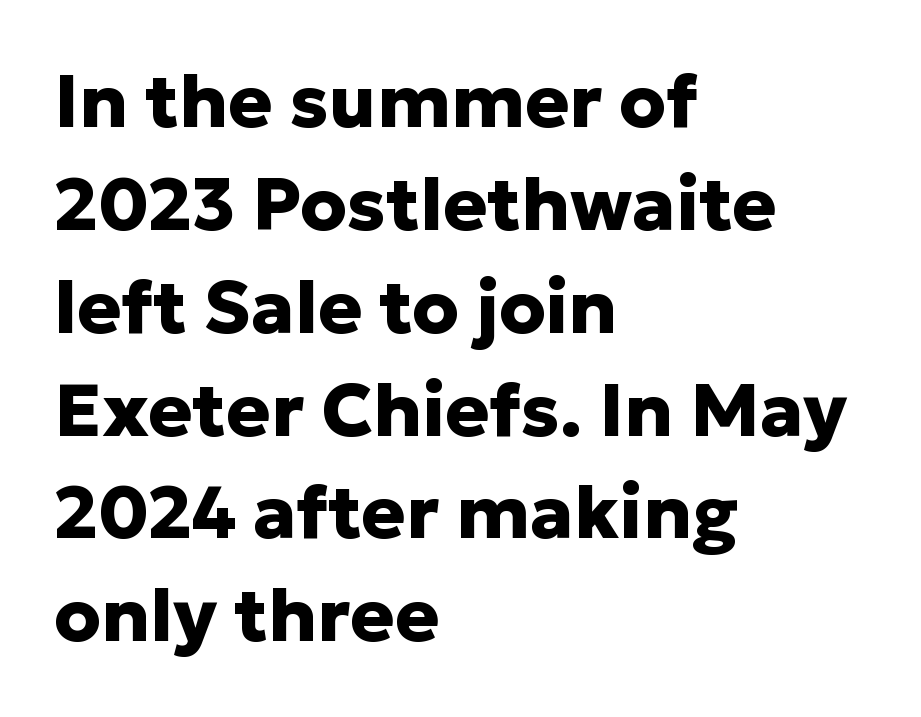
A full-strength bold gives these letters their thick strokes. In terms of letterspacing, this is plain default setting. The typography opts for an upright posture over an oblique one. The setting favours the left margin, as ordinary paragraphs usually do. Only glyphs here, with clear space below each row. Is this a fixed-width face? No — the glyphs have proportional, varying widths.
